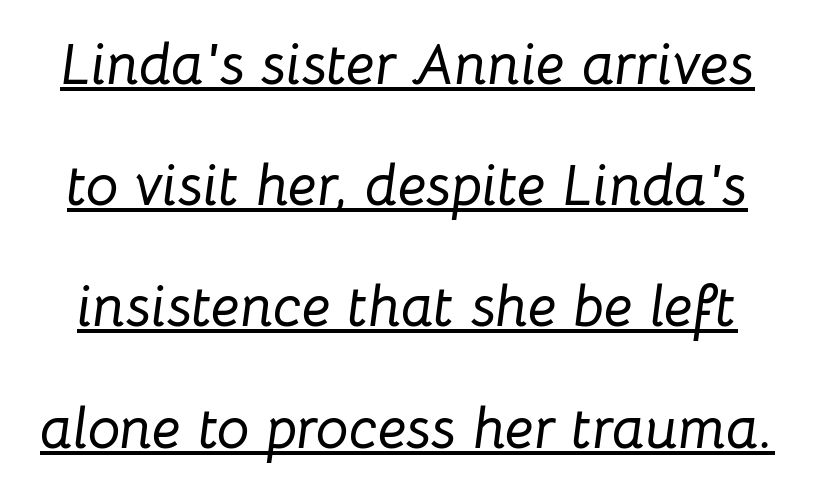
The whole block is typeset with a tilt. Has an underline been added? It has. You could call the tracking neutral — neither tight nor loose. This sample has the flowing, uneven cadence of proportional lettering.
